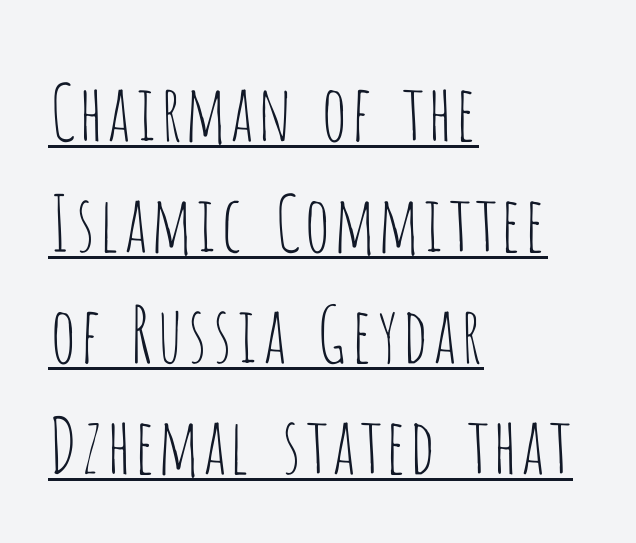
Stroke thickness stays within the range of a standard reading face or lighter. Posture: straight, roman, zero tilt. Classification — sans serif. The lettering is marked with a stroke running underneath it.
